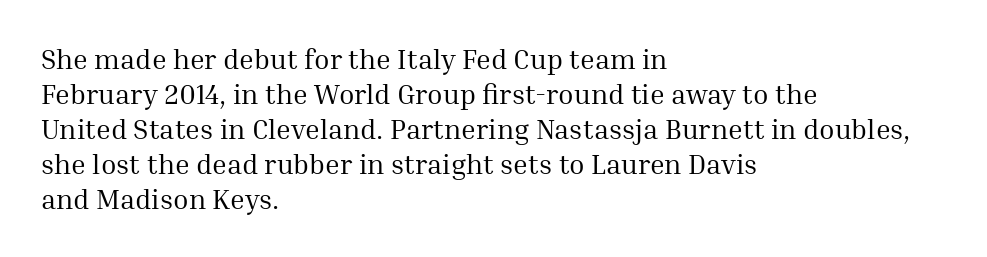
The font is comparable to plain body text, perhaps lighter. Each row of text sits above clean, open space. The tracking reads as untouched default to a designer's eye. A normal amount of white space separates one row of letters from the next. Line beginnings align vertically; line endings do not.
